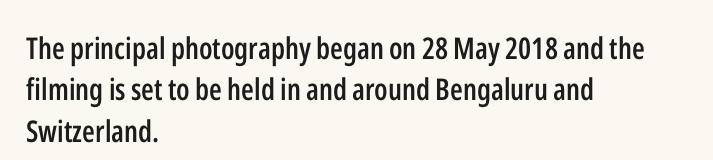
The image shows 30 px semibold, condensed sans-serif type, upright; set left-aligned, normal line spacing (1.38x), normal letter spacing, not underlined; low stroke contrast and a medium x-height.
